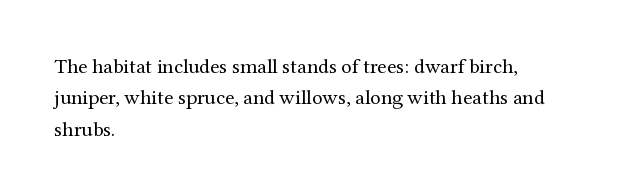
{"italic": "no", "bold": "no", "underline": "no", "align": "left", "line_spacing": "normal", "line_spacing_ratio": 1.5, "letter_spacing": "normal", "letter_spacing_em": 0.0, "glyph_px": 21}
